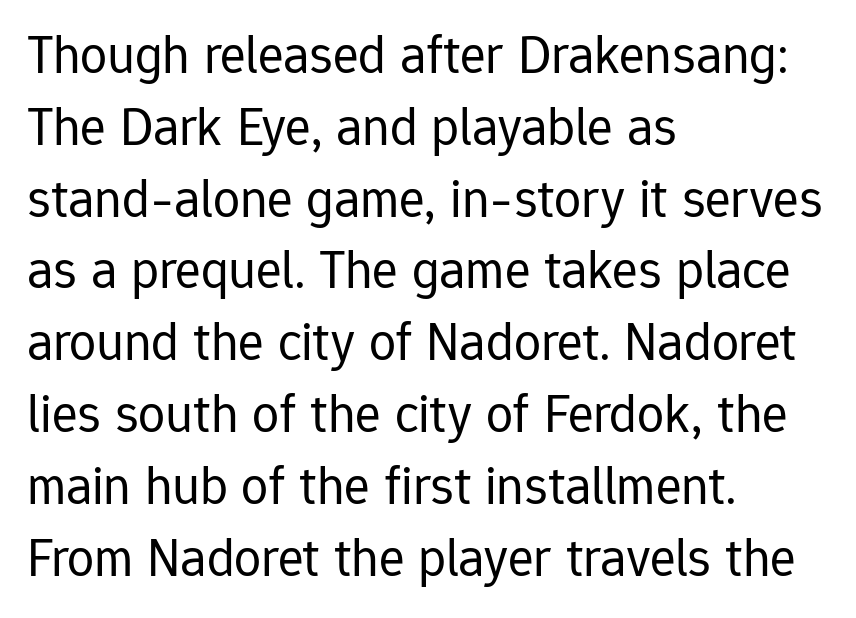
Does the lettering tilt? It doesn't — this is upright. The setting favours the left margin, as ordinary paragraphs usually do. Notice how descenders clear the ascenders below comfortably — that's standard leading. Only glyphs here, with clear space below each row.
